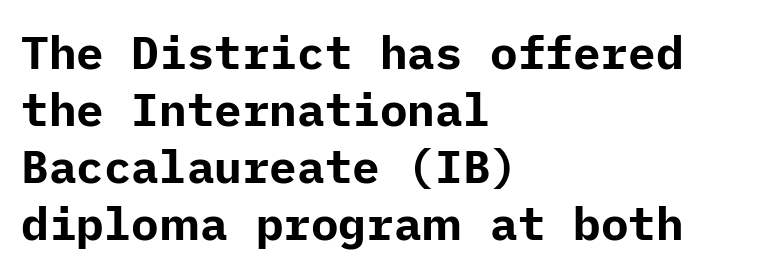
Compared with an ordinary text face, these strokes are far heavier — a full bold. The type family on display is of the sans-serif kind. One-word summary of the alignment: left. The line texture is even and compact thanks to regular tracking. A bare baseline throughout the passage. Every stem runs plumb, perpendicular to the baseline.
